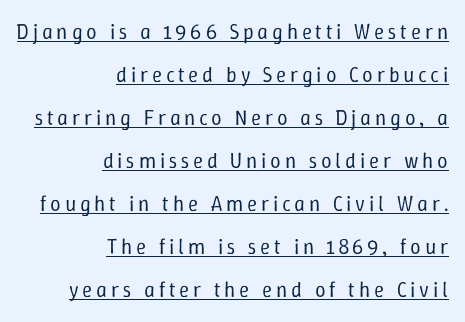
Q: Is the text bold? A: No.
Q: Is the text italic (slanted)? A: No, it is upright.
Q: Is the text underlined? A: Yes.
Q: How is the paragraph aligned? A: Right-aligned.
Q: Is the spacing between lines tight, normal or loose? A: Loose.
